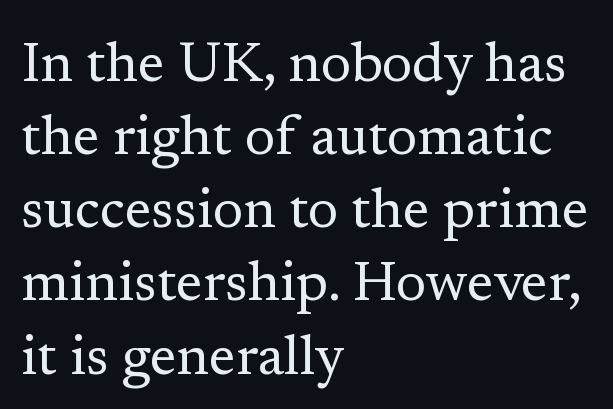
Summary of weight: not heavy and not bold. How would I describe the line gaps? Plain and ordinary. You could not count columns in this text — the font is proportionally spaced. A clean baseline with only descenders dipping below it. Italic? Not at all — the glyphs are vertical. Check where the strokes stop: tiny serifs finish them off.
